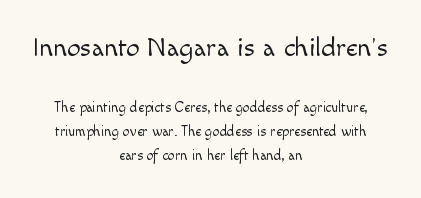
{"italic": "no", "bold": "no", "underline": "no", "align": "center", "line_spacing": "normal", "line_spacing_ratio": 1.7, "letter_spacing": "normal", "letter_spacing_em": 0.0, "larger_block": "first", "size_ratio": 1.93, "glyph_px": 27}
